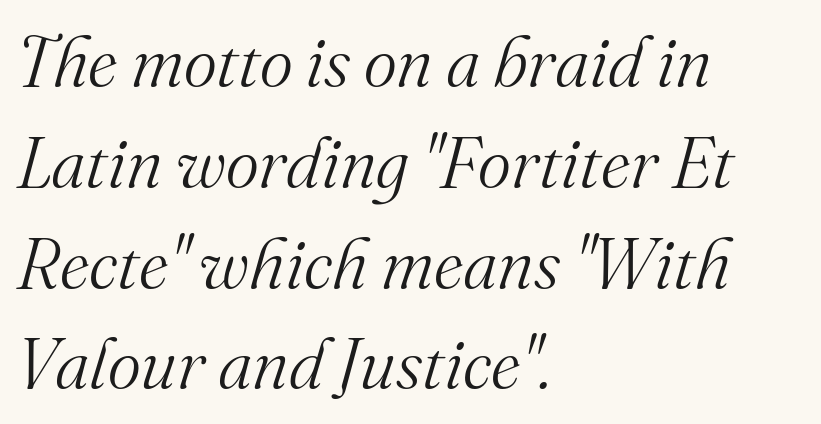
The image shows 71 px light serif type, italic (leaning right); set left-aligned, normal line spacing (1.42x), normal letter spacing, not underlined; medium stroke contrast and a small x-height.
